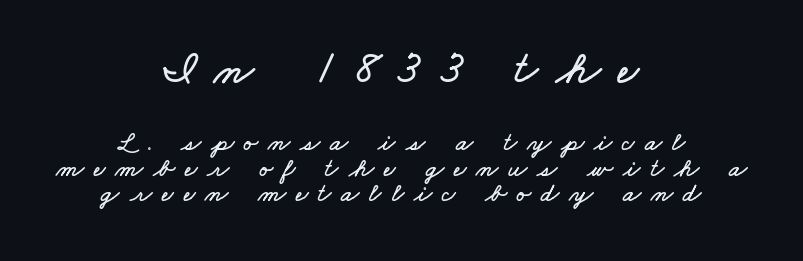
The image shows 46 px wide type; set centered, tight line spacing (0.97x), unusually wide letter spacing (+0.38 em), not underlined; the first (top) block is 1.77x larger; low stroke contrast and a small x-height.
